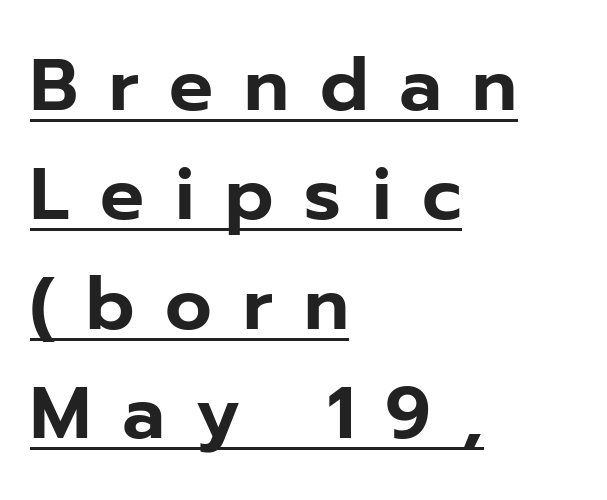
{"serif": "no", "italic": "no", "width": "normal", "stroke_contrast": "low", "x_height": "medium", "monospaced": "no", "underline": "yes", "align": "left", "line_spacing": "normal", "line_spacing_ratio": 1.5, "letter_spacing": "wide", "letter_spacing_em": 0.42, "glyph_px": 73}
